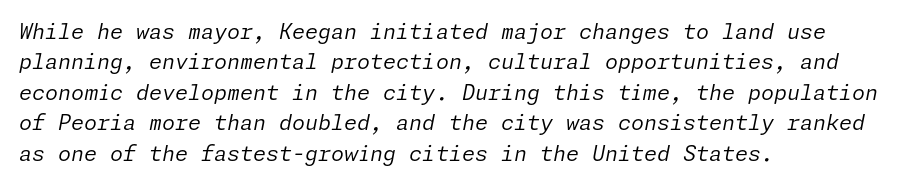
Q: Is the text bold? A: No.
Q: Is the text italic (slanted)? A: Yes, it leans right by about 11 degrees.
Q: Is the text underlined? A: No.
Q: How is the paragraph aligned? A: Left-aligned.
Q: Is the spacing between letters normal or unusually wide? A: Normal.
Q: Is the spacing between lines tight, normal or loose? A: Normal.
